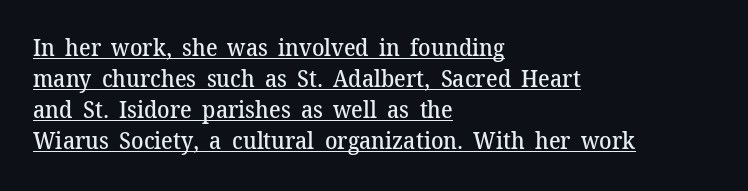
The image shows 23 px text type, upright; set left-aligned, normal line spacing (1.35x), normal letter spacing, underlined.
